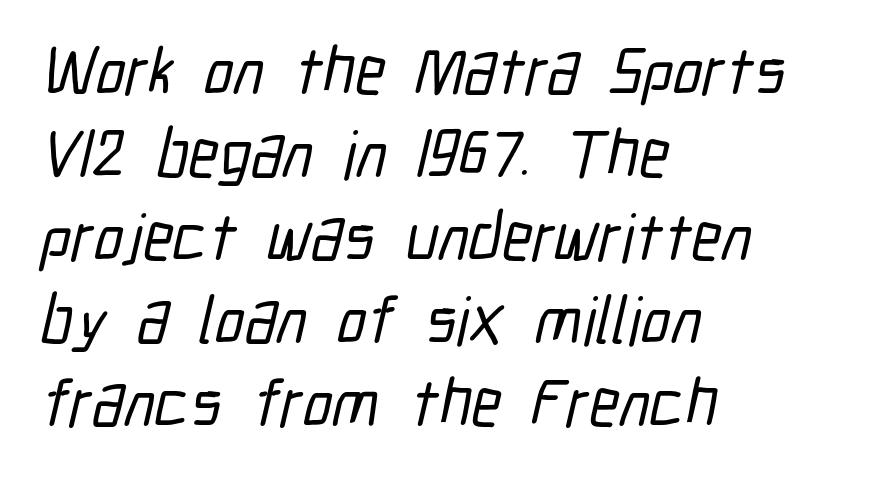
The image shows 67 px condensed sans-serif type; set left-aligned, line spacing 1.24x, normal letter spacing, not underlined; low stroke contrast and a medium x-height.
